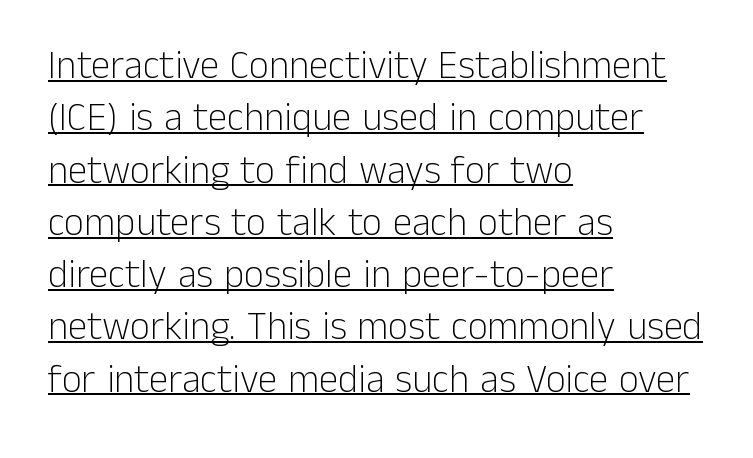
Q: Is the text bold? A: No.
Q: Is the text italic (slanted)? A: No, it is upright.
Q: Is the typeface a serif or a sans-serif typeface? A: Sans-serif.
Q: Is the text underlined? A: Yes.
Q: How is the paragraph aligned? A: Left-aligned.
Q: Is the spacing between letters normal or unusually wide? A: Normal.
Q: Is the spacing between lines tight, normal or loose? A: Normal.
Q: Width (condensed, normal, or wide)? A: Normal.
Q: Stroke contrast? A: Low.
Q: x-height? A: Medium.
Q: Monospaced? A: No.
